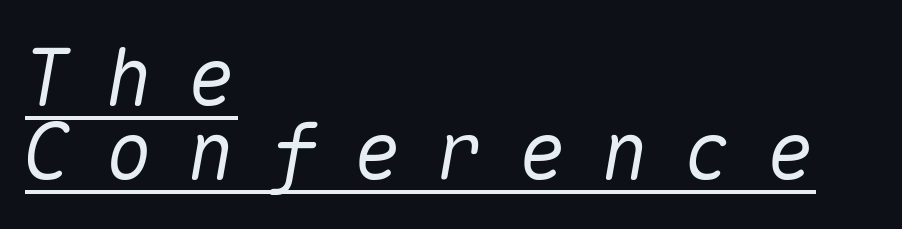
{"italic": "yes", "lean": "right", "slant_degrees": 10, "width": "normal", "stroke_contrast": "medium", "x_height": "medium", "monospaced": "yes", "underline": "yes", "align": "left", "line_spacing": "tight", "line_spacing_ratio": 0.95, "letter_spacing": "wide", "letter_spacing_em": 0.46, "glyph_px": 78}
